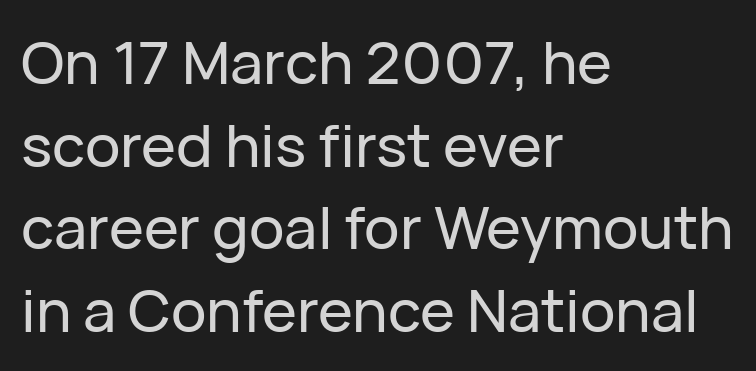
The image shows 59 px sans-serif type, upright; set left-aligned, normal line spacing (1.4x), normal letter spacing, not underlined; low stroke contrast and a medium x-height.
